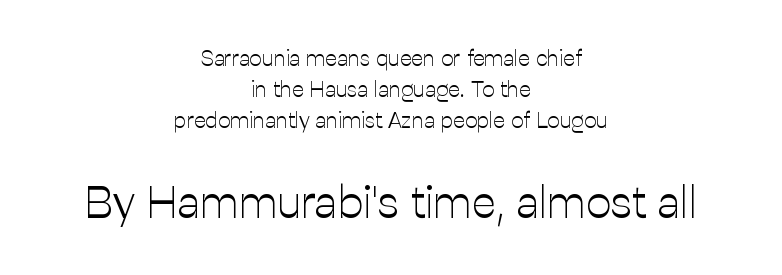
The image shows 45 px light sans-serif type, upright; set centered, normal line spacing (1.42x), normal letter spacing, not underlined; the second (bottom) block is 2.05x larger; low stroke contrast and a medium x-height.
